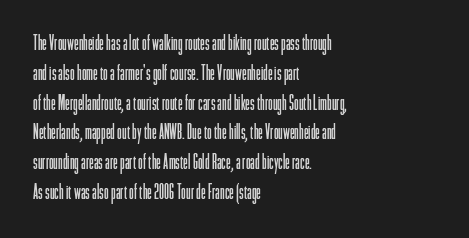
Q: Is the text bold? A: No.
Q: Is the text italic (slanted)? A: No, it is upright.
Q: Is the text underlined? A: No.
Q: How is the paragraph aligned? A: Left-aligned.
Q: Is the spacing between letters normal or unusually wide? A: Normal.
Q: Is the spacing between lines tight, normal or loose? A: Normal.
